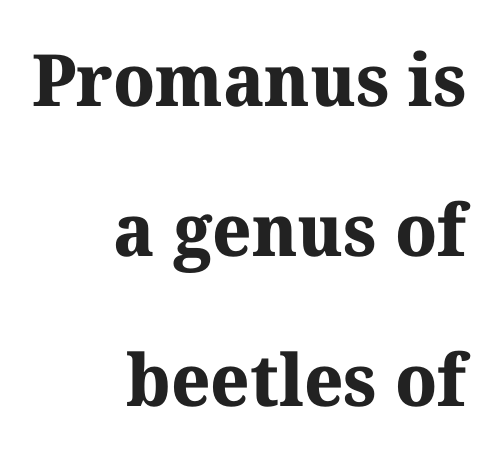
Q: Is the text bold? A: Yes.
Q: Is the typeface a serif or a sans-serif typeface? A: Serif.
Q: Is the text underlined? A: No.
Q: How is the paragraph aligned? A: Right-aligned.
Q: Is the spacing between letters normal or unusually wide? A: Normal.
Q: Is the spacing between lines tight, normal or loose? A: Loose.
Q: Width (condensed, normal, or wide)? A: Normal.
Q: Stroke contrast? A: Medium.
Q: x-height? A: Medium.
Q: Monospaced? A: No.
